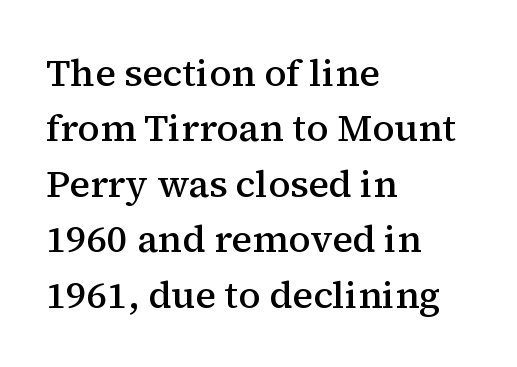
Style check: upright. This rendering leaves character spacing at its baseline value. Does the weight exceed regular? Yes, but only to semibold. If you measured baseline to baseline, you'd find a middling distance. Is this a fixed-width face? No — the glyphs have proportional, varying widths.
